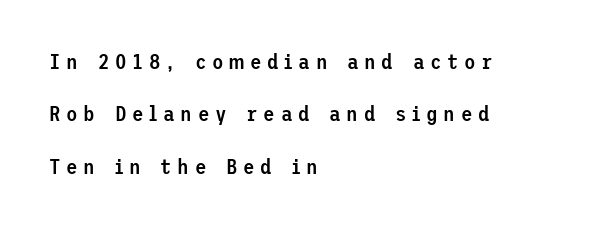
A bare baseline throughout the passage. Summary of weight: moderately heavy, a semibold. Italic? Not at all — the glyphs are vertical. The compositor pushed each line to the left boundary. Here the glyphs are tracked loosely, breaking word shapes into spaced letters. How would I describe the line gaps? Wide and relaxed.
